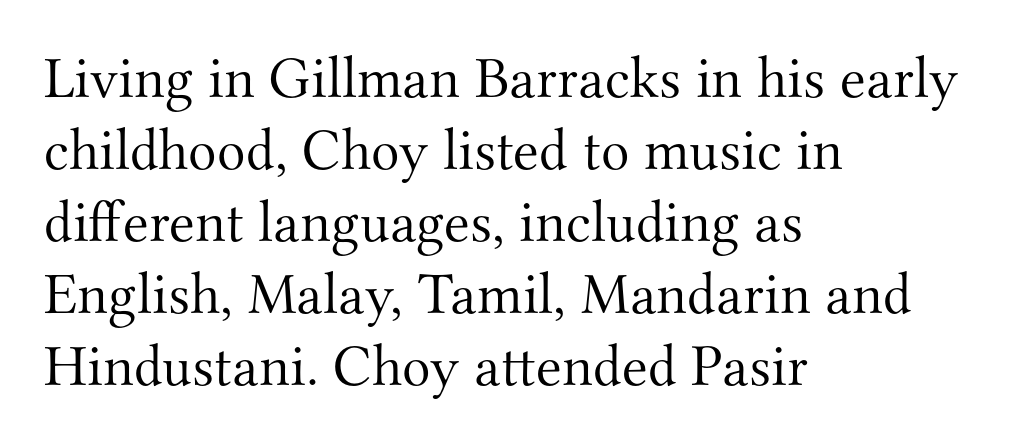
{"serif": "yes", "italic": "no", "bold": "no", "weight": "light", "width": "normal", "stroke_contrast": "medium", "x_height": "small", "monospaced": "no", "underline": "no", "align": "left", "line_spacing_ratio": 1.22, "letter_spacing": "normal", "letter_spacing_em": 0.0, "glyph_px": 59}
